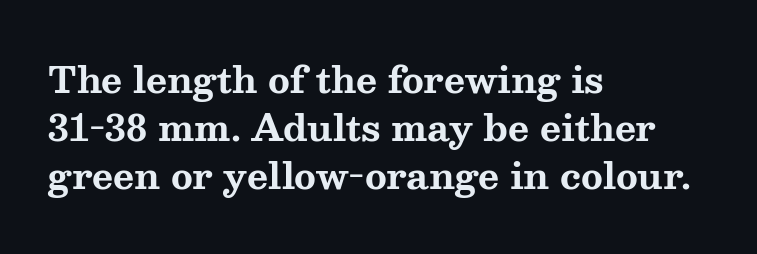
Decoration check: the copy has no underline. Line spacing here is normal. Tall strokes in this sample are plumb rather than angled. Look at the stroke-to-counter ratio: heavy, a bold. Glyph-to-glyph distance matches everyday printed text.
